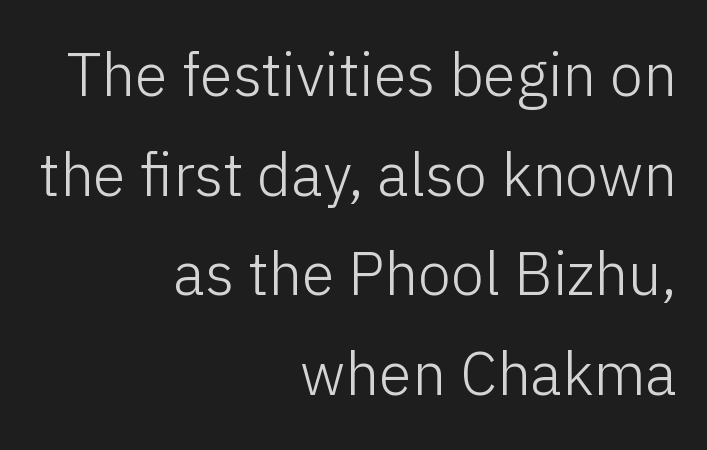
Q: Is the text bold? A: No.
Q: Is the text italic (slanted)? A: No, it is upright.
Q: Is the typeface a serif or a sans-serif typeface? A: Sans-serif.
Q: Is the text underlined? A: No.
Q: How is the paragraph aligned? A: Right-aligned.
Q: Is the spacing between letters normal or unusually wide? A: Normal.
Q: Is the spacing between lines tight, normal or loose? A: Normal.
Q: Width (condensed, normal, or wide)? A: Normal.
Q: Stroke contrast? A: Low.
Q: x-height? A: Medium.
Q: Monospaced? A: No.
